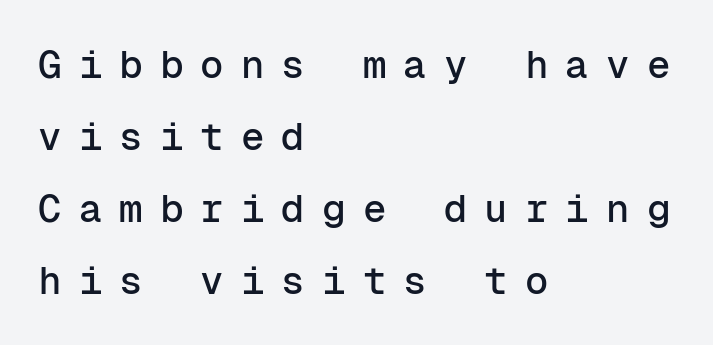
Q: Is the text italic (slanted)? A: No, it is upright.
Q: Is the typeface a serif or a sans-serif typeface? A: Sans-serif.
Q: Is the text underlined? A: No.
Q: How is the paragraph aligned? A: Left-aligned.
Q: Is the spacing between letters normal or unusually wide? A: Unusually wide.
Q: Width (condensed, normal, or wide)? A: Normal.
Q: Stroke contrast? A: Low.
Q: x-height? A: Medium.
Q: Monospaced? A: Yes.
